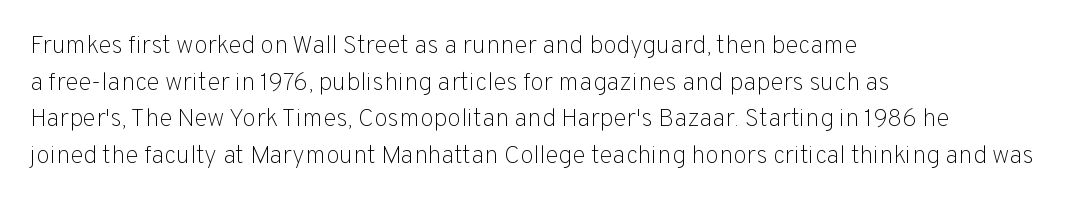
The image shows 25 px text type, upright; set left-aligned, normal line spacing (1.47x), normal letter spacing, not underlined.
